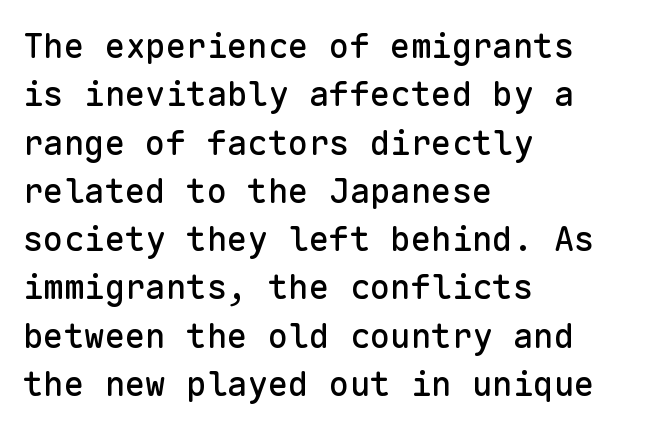
Fixed-width glyphs throughout — classic coding-font behaviour. Underlining? Definitely not there. Check where the strokes stop: nothing finishes them off — pure sans. This is the regular roman posture of the typeface.
